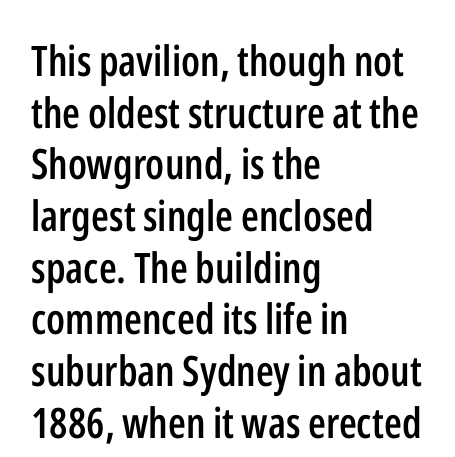
The image shows 42 px semibold, condensed sans-serif type, upright; set left-aligned, line spacing 1.23x, normal letter spacing, not underlined; low stroke contrast and a medium x-height.
